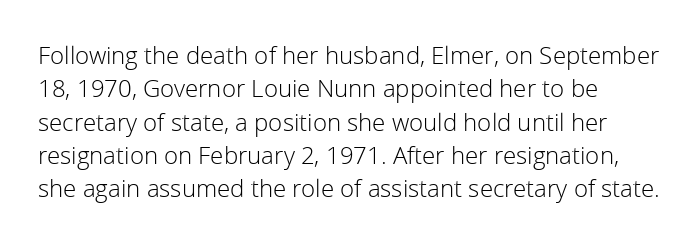
{"italic": "no", "bold": "no", "underline": "no", "align": "left", "line_spacing": "normal", "line_spacing_ratio": 1.39, "letter_spacing": "normal", "letter_spacing_em": 0.0, "glyph_px": 24}
